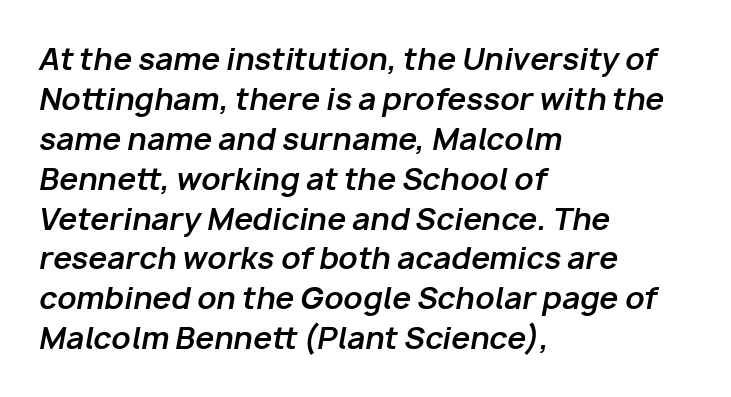
Q: Is the text bold? A: Yes.
Q: Is the text italic (slanted)? A: Yes, it leans right by about 10 degrees.
Q: Is the text underlined? A: No.
Q: How is the paragraph aligned? A: Left-aligned.
Q: Is the spacing between letters normal or unusually wide? A: Normal.
Q: Is the spacing between lines tight, normal or loose? A: Normal.
Q: Width (condensed, normal, or wide)? A: Normal.
Q: Stroke contrast? A: Low.
Q: x-height? A: Medium.
Q: Monospaced? A: No.
